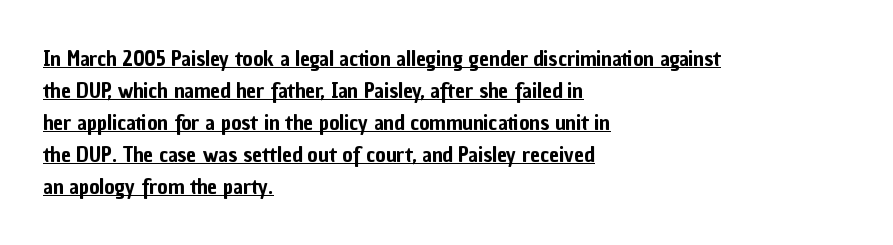
The letters sit at their default tracking, neither squeezed nor spread. These lines are set flush left with a ragged right edge. This block has exactly the height ordinary leading produces. Posture: upright roman. Quick note: underline on.
